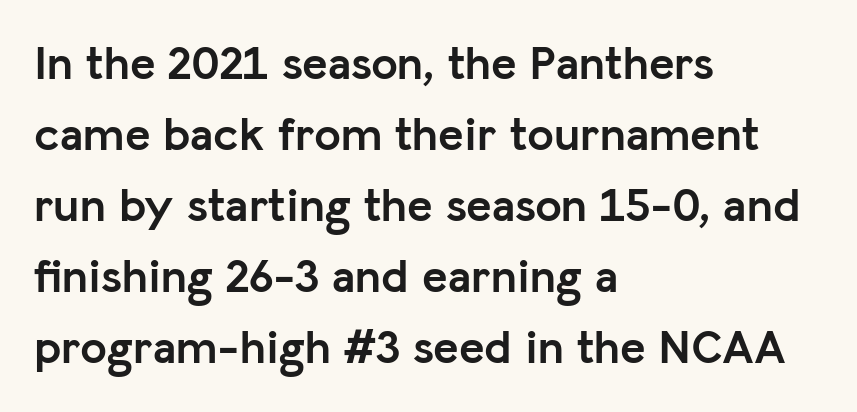
Q: Is the text bold? A: Yes.
Q: Is the text italic (slanted)? A: No, it is upright.
Q: Is the typeface a serif or a sans-serif typeface? A: Sans-serif.
Q: Is the text underlined? A: No.
Q: How is the paragraph aligned? A: Left-aligned.
Q: Is the spacing between letters normal or unusually wide? A: Normal.
Q: Is the spacing between lines tight, normal or loose? A: Normal.
Q: Width (condensed, normal, or wide)? A: Normal.
Q: Stroke contrast? A: Low.
Q: x-height? A: Medium.
Q: Monospaced? A: No.
